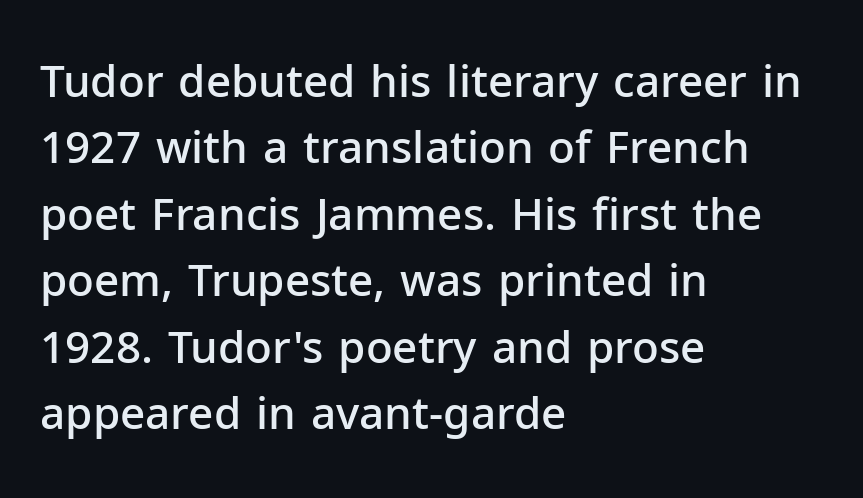
Q: Is the text bold? A: Semi-bold.
Q: Is the text italic (slanted)? A: No, it is upright.
Q: Is the typeface a serif or a sans-serif typeface? A: Sans-serif.
Q: Is the text underlined? A: No.
Q: How is the paragraph aligned? A: Left-aligned.
Q: Is the spacing between letters normal or unusually wide? A: Normal.
Q: Is the spacing between lines tight, normal or loose? A: Normal.
Q: Width (condensed, normal, or wide)? A: Normal.
Q: Stroke contrast? A: Low.
Q: x-height? A: Medium.
Q: Monospaced? A: No.
